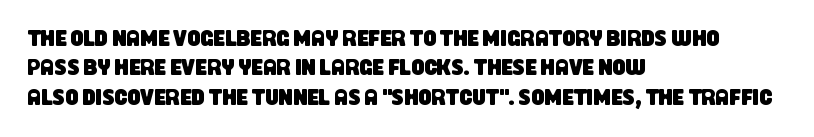
The image shows 23 px text type; set left-aligned, normal line spacing (1.28x), normal letter spacing, not underlined.
